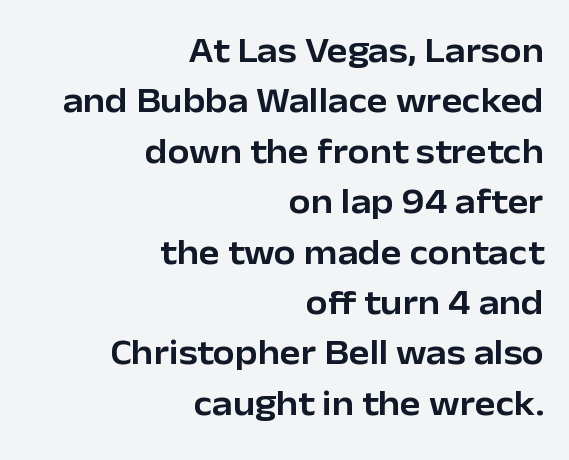
The image shows 35 px sans-serif type, upright; set right-aligned, normal line spacing (1.44x), normal letter spacing, not underlined; low stroke contrast and a medium x-height.
